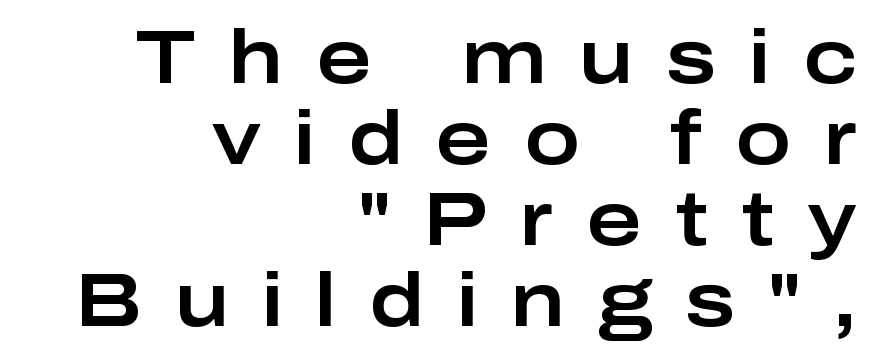
Q: Is the text italic (slanted)? A: No, it is upright.
Q: Is the typeface a serif or a sans-serif typeface? A: Sans-serif.
Q: Is the text underlined? A: No.
Q: How is the paragraph aligned? A: Right-aligned.
Q: Is the spacing between letters normal or unusually wide? A: Unusually wide.
Q: Is the spacing between lines tight, normal or loose? A: Tight.
Q: Width (condensed, normal, or wide)? A: Wide.
Q: Stroke contrast? A: Low.
Q: x-height? A: Medium.
Q: Monospaced? A: No.
